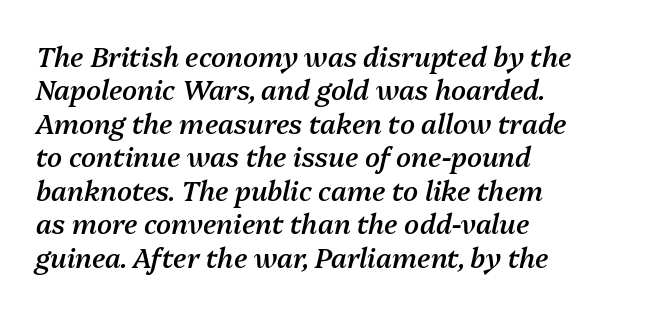
The image shows 27 px text type, italic (leaning right); set left-aligned, line spacing 1.24x, normal letter spacing, not underlined.
